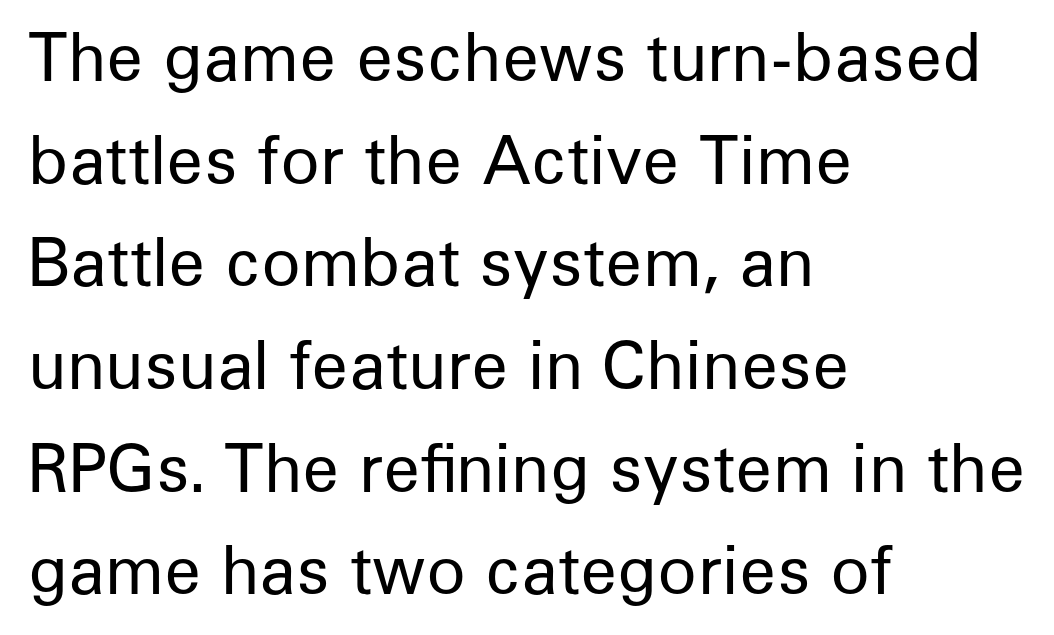
The image shows 65 px regular-weight sans-serif type, upright; set left-aligned, normal line spacing (1.58x), normal letter spacing, not underlined; low stroke contrast and a medium x-height.
